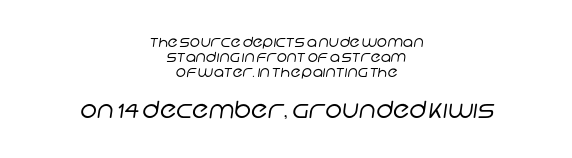
Q: Is the text bold? A: No.
Q: Is the text underlined? A: No.
Q: How is the paragraph aligned? A: Centered.
Q: Is the spacing between letters normal or unusually wide? A: Normal.
Q: Is the spacing between lines tight, normal or loose? A: Tight.
Q: Which block of text is set in a larger size, the first (top) or the second (bottom)? A: The second (bottom) one.
